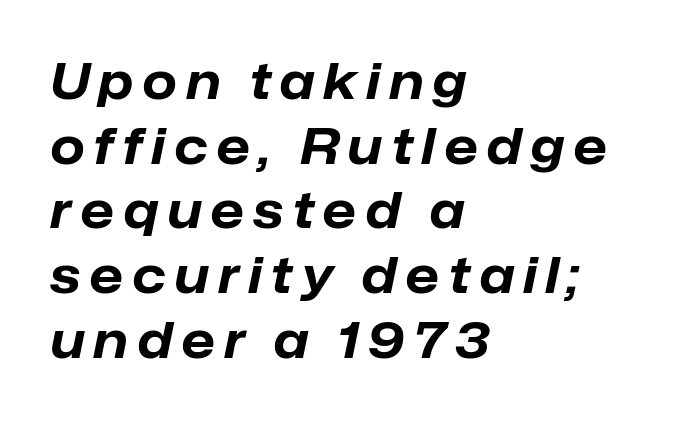
Descenders hang freely into open space. Plenty of ink on the page — the face is bold. The rendering uses natural spacing where letterforms have individual widths. The typography opts for an oblique posture over an upright one.
